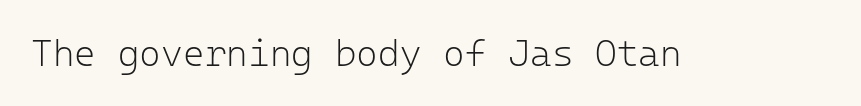
The image shows 37 px light sans-serif type, upright, monospaced; set normal letter spacing, not underlined; low stroke contrast and a medium x-height.
